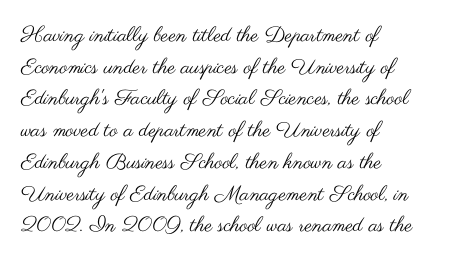
{"bold": "no", "underline": "no", "align": "left", "line_spacing": "normal", "line_spacing_ratio": 1.51, "letter_spacing": "normal", "letter_spacing_em": 0.0, "glyph_px": 21}
